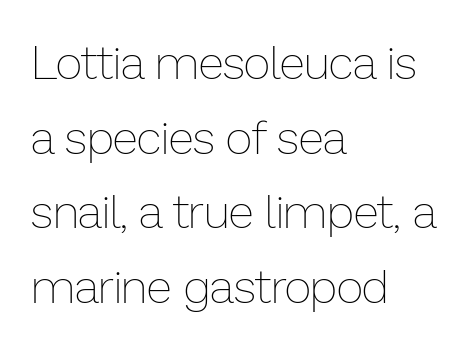
Think of a printed novel: that variable character pitch is what you see here. No letter is thick-stroked: the sample isn't bold. A typesetter would call this zero additional tracking. Type without underlining. If you measured baseline to baseline, you'd find a middling distance.
